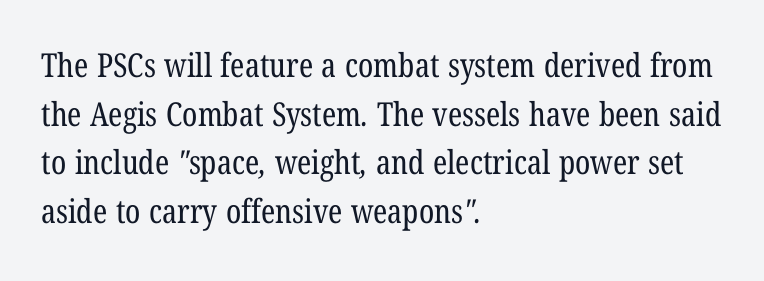
The image shows 33 px regular-weight, condensed serif type; set left-aligned, normal line spacing (1.47x), normal letter spacing, not underlined; low stroke contrast and a medium x-height.
